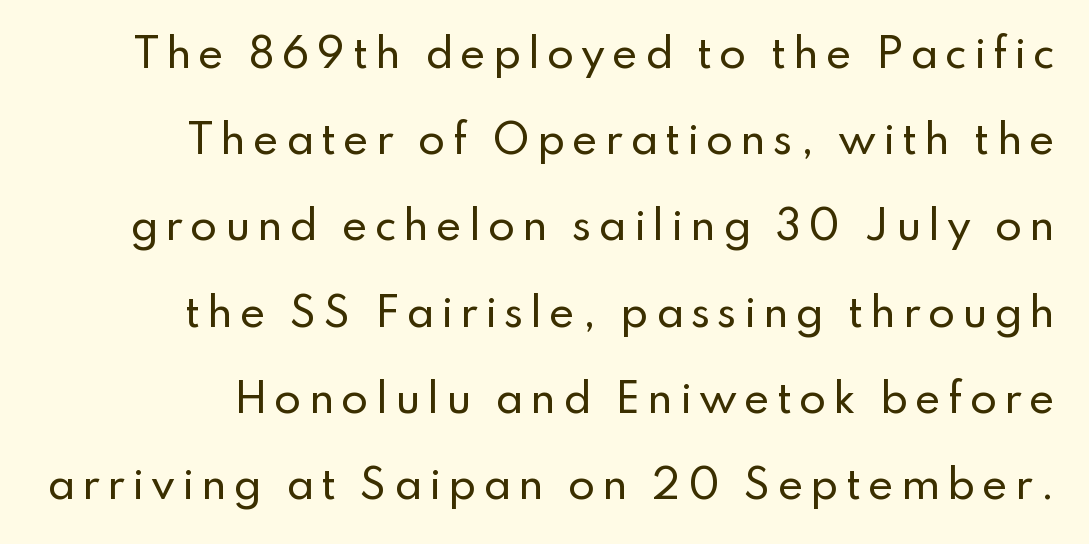
Horizontally, the lines are justified to the trailing edge only. Each letter keeps its own natural width here, so spacing adapts to shape. These lines are composed in type without serifs. Ascenders rise straight up at ninety degrees. Compared with typical paragraphs, the rows here are farther apart. Underlining? Definitely not there.
